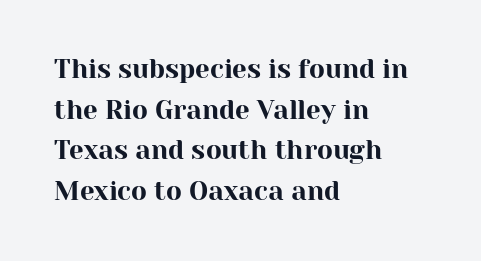
The image shows 26 px text type, upright; set left-aligned, normal line spacing (1.56x), normal letter spacing, not underlined.
